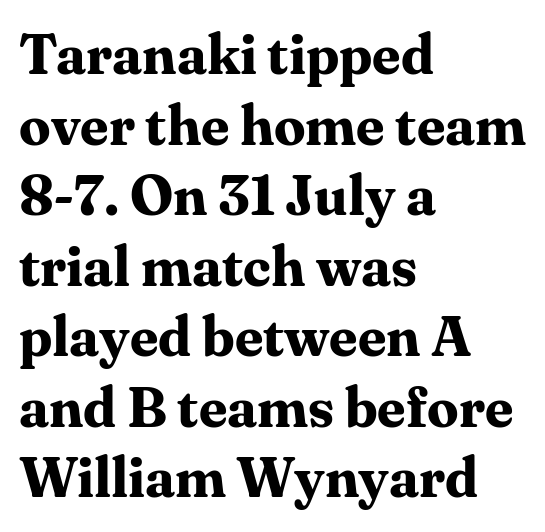
The image shows 56 px bold serif type, upright; set left-aligned, normal line spacing (1.26x), normal letter spacing, not underlined; medium stroke contrast and a medium x-height.
